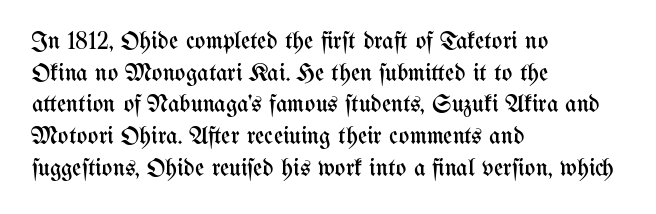
The characters are drawn with everyday or finer stroke widths. The string is rendered with underlining switched off. Leading matches the norm, producing a regular column. This sample uses plain, unmodified letter spacing.
